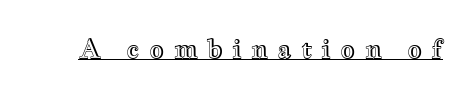
{"italic": "no", "underline": "yes", "letter_spacing": "wide", "letter_spacing_em": 0.35, "glyph_px": 26}
